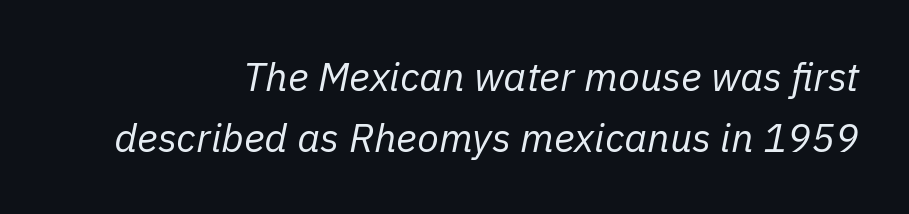
{"italic": "yes", "lean": "right", "slant_degrees": 11, "bold": "no", "weight": "regular", "width": "normal", "stroke_contrast": "low", "x_height": "medium", "monospaced": "no", "underline": "no", "line_spacing": "normal", "line_spacing_ratio": 1.53, "letter_spacing": "normal", "letter_spacing_em": 0.0, "glyph_px": 40}
